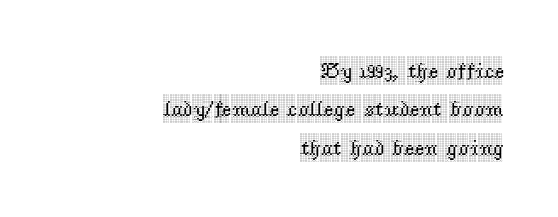
The image shows 22 px text type, upright; set right-aligned, line spacing 1.74x, normal letter spacing, not underlined.
